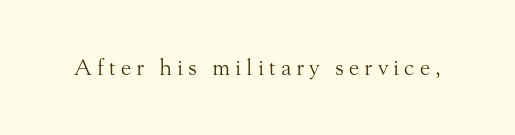
The image shows 22 px text type, upright; set unusually wide letter spacing (+0.23 em), not underlined.
